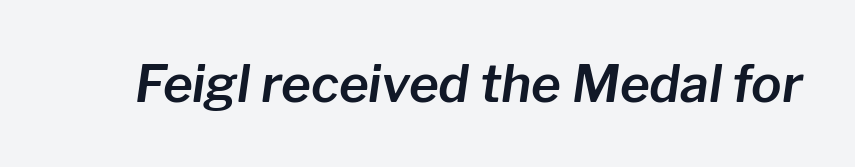
Short note: letters normally spaced. When letters slant like this, we call the style italic. Any mark beneath the type? The region is blank. The face used here is proportionally spaced, like ordinary book or web type.
